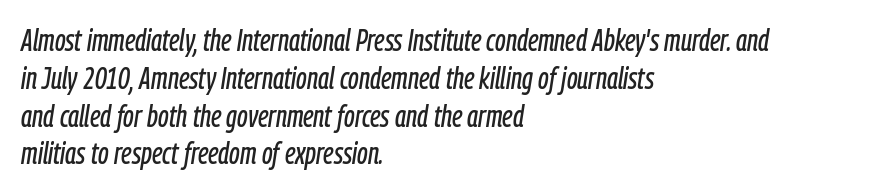
The image shows 30 px condensed type, italic (leaning right); set left-aligned, normal line spacing (1.26x), normal letter spacing, not underlined; low stroke contrast and a medium x-height.
